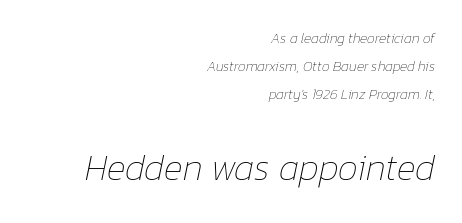
The image shows 36 px thin type, italic (leaning right); set right-aligned, loose line spacing (2.01x), normal letter spacing, not underlined; the second (bottom) block is 2.57x larger; low stroke contrast and a medium x-height.
